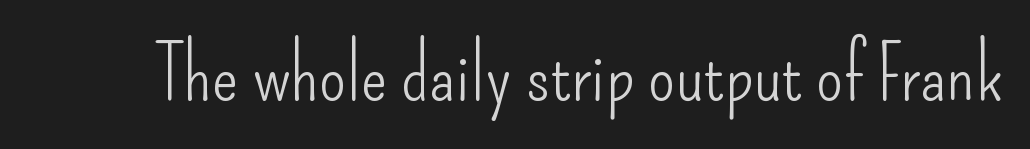
Does extra space separate the letters? No, they use regular spacing. The typesetting does not lean heavy: it is not bold. Each letter's strokes conclude bluntly, with no projecting serifs. You can tell it's not italic because the verticals are truly vertical. Looks like regular typesetting: each glyph gets only the width it needs. Descenders hang freely into open space.
